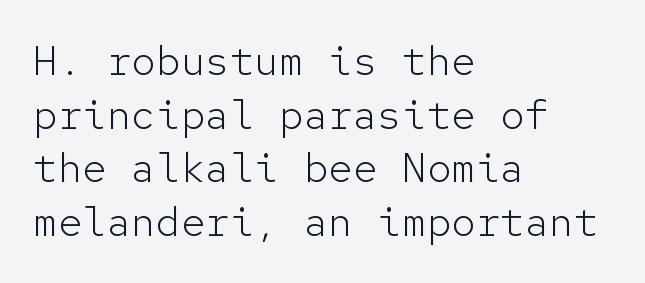
{"serif": "no", "italic": "no", "bold": "no", "weight": "light", "width": "normal", "stroke_contrast": "low", "x_height": "medium", "monospaced": "yes", "underline": "no", "align": "left", "line_spacing": "normal", "line_spacing_ratio": 1.31, "letter_spacing": "normal", "letter_spacing_em": 0.0, "glyph_px": 41}
